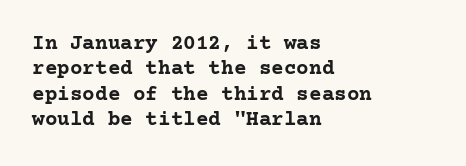
Q: Is the text bold? A: Yes.
Q: Is the text italic (slanted)? A: No, it is upright.
Q: Is the text underlined? A: No.
Q: How is the paragraph aligned? A: Left-aligned.
Q: Is the spacing between letters normal or unusually wide? A: Normal.
